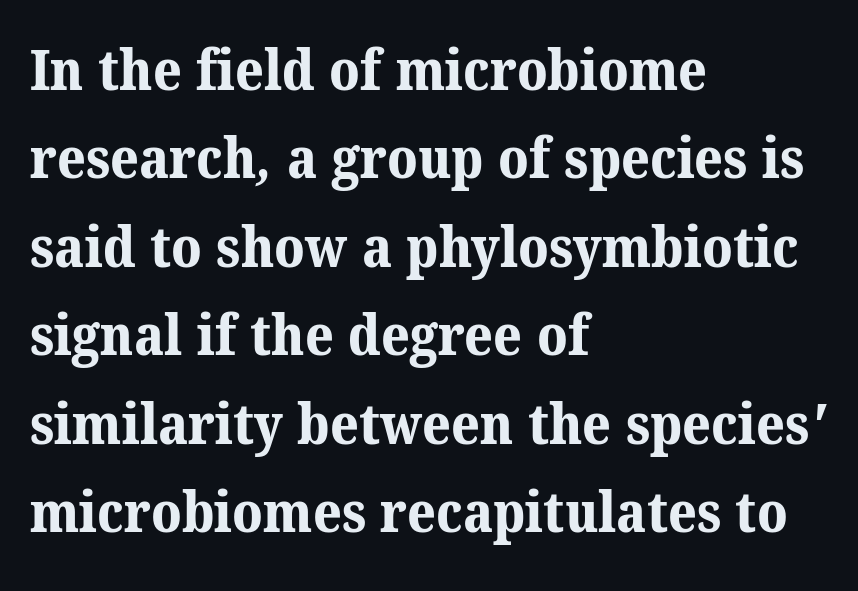
Vertically, the passage feels balanced, rows spaced as you'd expect. The lines are quadded left. The face used here is seriffed, in the tradition of book romans. Chunky letters — that's bold for sure. The rendering uses natural spacing where letterforms have individual widths.
